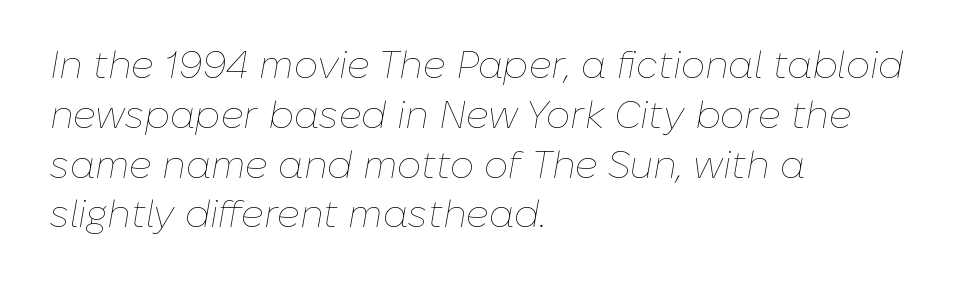
The image shows 38 px thin type, italic (leaning right); set left-aligned, normal line spacing (1.31x), normal letter spacing, not underlined; low stroke contrast and a medium x-height.
